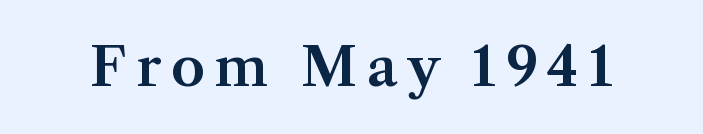
The type sits square on the baseline with zero lean. Clear beneath every line of the passage. Type style note: has serifs. Is this a fixed-width face? No — the glyphs have proportional, varying widths.
